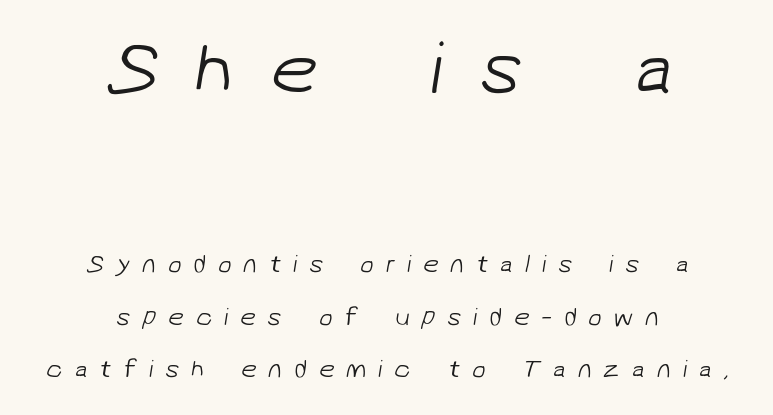
Is the lower block the larger one? No — the upper block carries the bigger type. You could not count columns in this text — the font is proportionally spaced. Reading down the column, the eye jumps a long way to each next line. How are the letters spaced? Widely, with obvious added tracking. Typeset on center — no edge is straight. The passage shown is not underscored anywhere.
